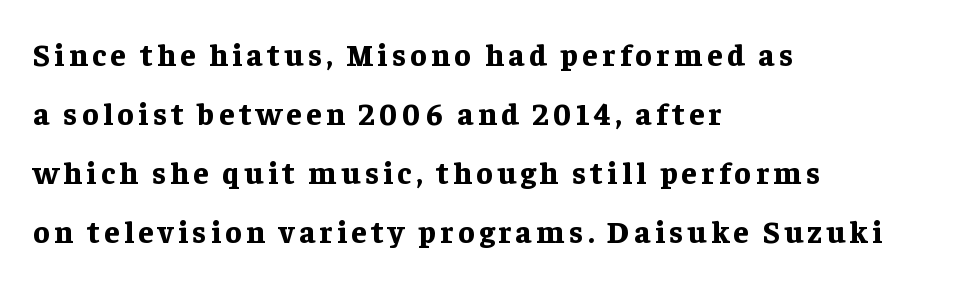
{"serif": "yes", "italic": "no", "bold": "yes", "weight": "bold", "width": "normal", "stroke_contrast": "low", "x_height": "medium", "monospaced": "no", "underline": "no", "align": "left", "line_spacing": "loose", "line_spacing_ratio": 1.9, "glyph_px": 31}
